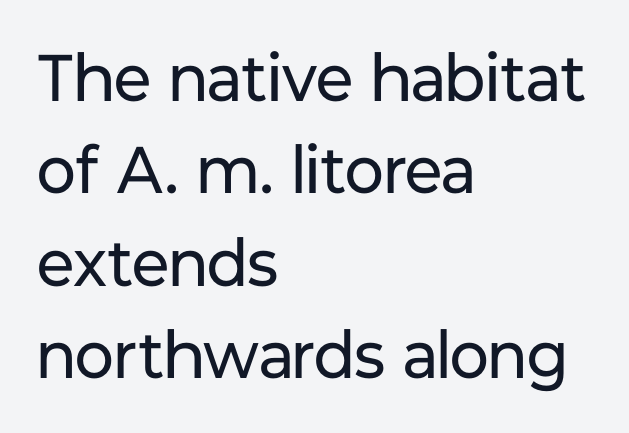
The image shows 66 px regular-weight sans-serif type, upright; set left-aligned, normal line spacing (1.4x), normal letter spacing, not underlined; low stroke contrast and a medium x-height.
